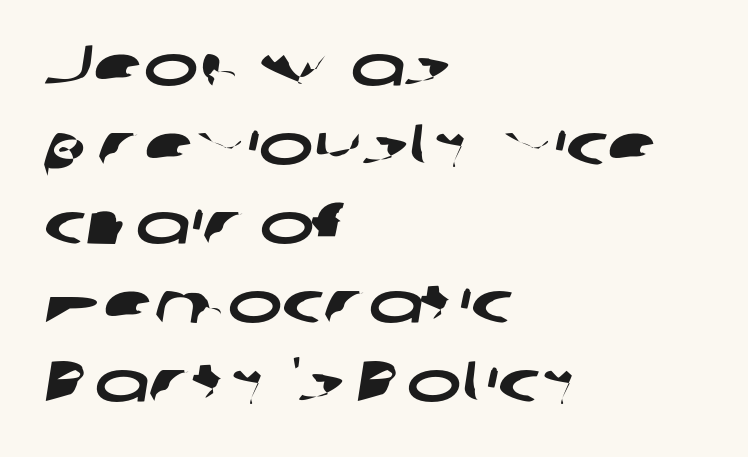
The image shows 58 px wide sans-serif type; set left-aligned, normal line spacing (1.36x), normal letter spacing, not underlined; low stroke contrast and a medium x-height.
